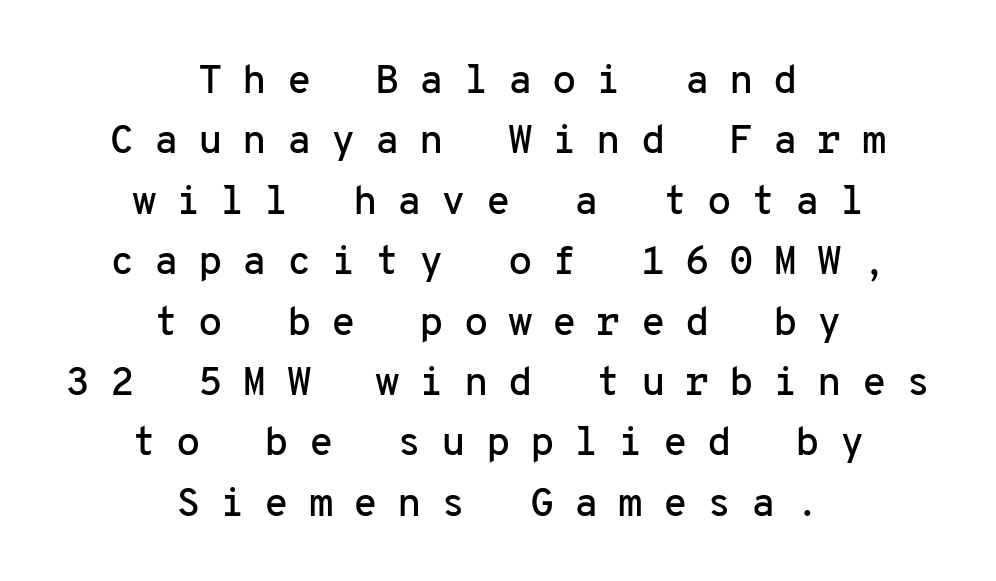
Q: Is the text italic (slanted)? A: No, it is upright.
Q: Is the typeface a serif or a sans-serif typeface? A: Sans-serif.
Q: Is the text underlined? A: No.
Q: How is the paragraph aligned? A: Centered.
Q: Is the spacing between letters normal or unusually wide? A: Unusually wide.
Q: Is the spacing between lines tight, normal or loose? A: Normal.
Q: Width (condensed, normal, or wide)? A: Normal.
Q: Stroke contrast? A: Low.
Q: x-height? A: Medium.
Q: Monospaced? A: Yes.
